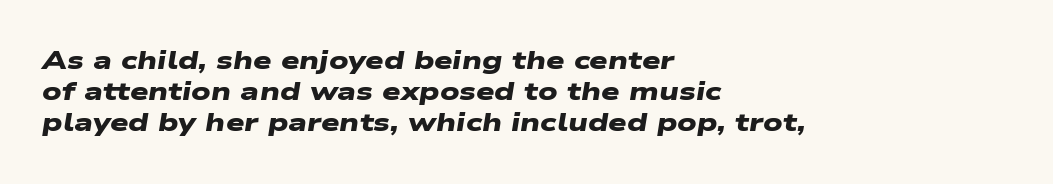
{"bold": "yes", "underline": "no", "align": "left", "line_spacing_ratio": 1.2, "letter_spacing": "normal", "letter_spacing_em": 0.0, "glyph_px": 26}
